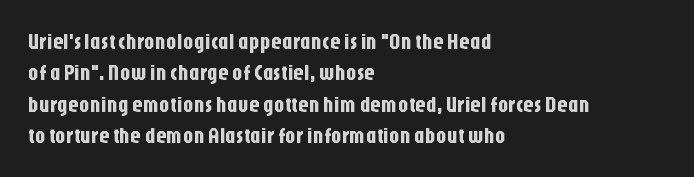
Q: Is the text italic (slanted)? A: No, it is upright.
Q: Is the text underlined? A: No.
Q: How is the paragraph aligned? A: Left-aligned.
Q: Is the spacing between letters normal or unusually wide? A: Normal.
Q: Is the spacing between lines tight, normal or loose? A: Normal.
